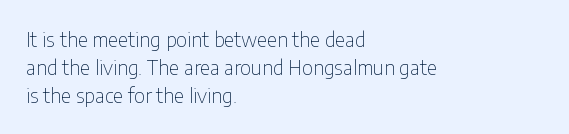
The image shows 20 px text type, upright; set left-aligned, normal line spacing (1.39x), normal letter spacing, not underlined.
